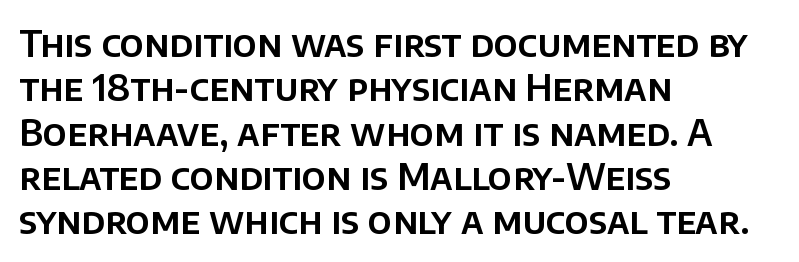
{"serif": "no", "italic": "no", "width": "normal", "stroke_contrast": "low", "x_height": "large", "monospaced": "no", "underline": "no", "align": "left", "line_spacing_ratio": 1.23, "letter_spacing": "normal", "letter_spacing_em": 0.0, "glyph_px": 36}
